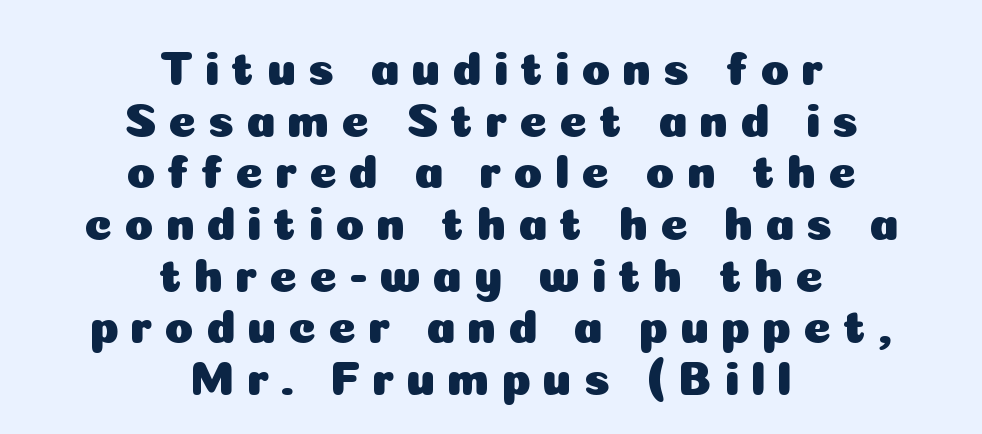
The image shows 47 px sans-serif type, upright; set centered, tight line spacing (1.1x), unusually wide letter spacing (+0.25 em), not underlined; low stroke contrast and a medium x-height.
